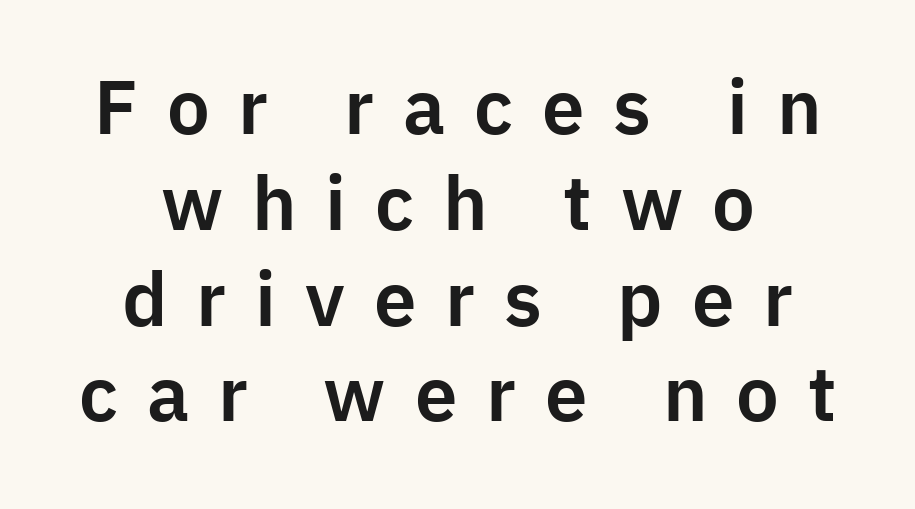
The image shows 76 px sans-serif type, upright; set centered, normal line spacing (1.26x), unusually wide letter spacing (+0.38 em), not underlined; low stroke contrast and a medium x-height.
